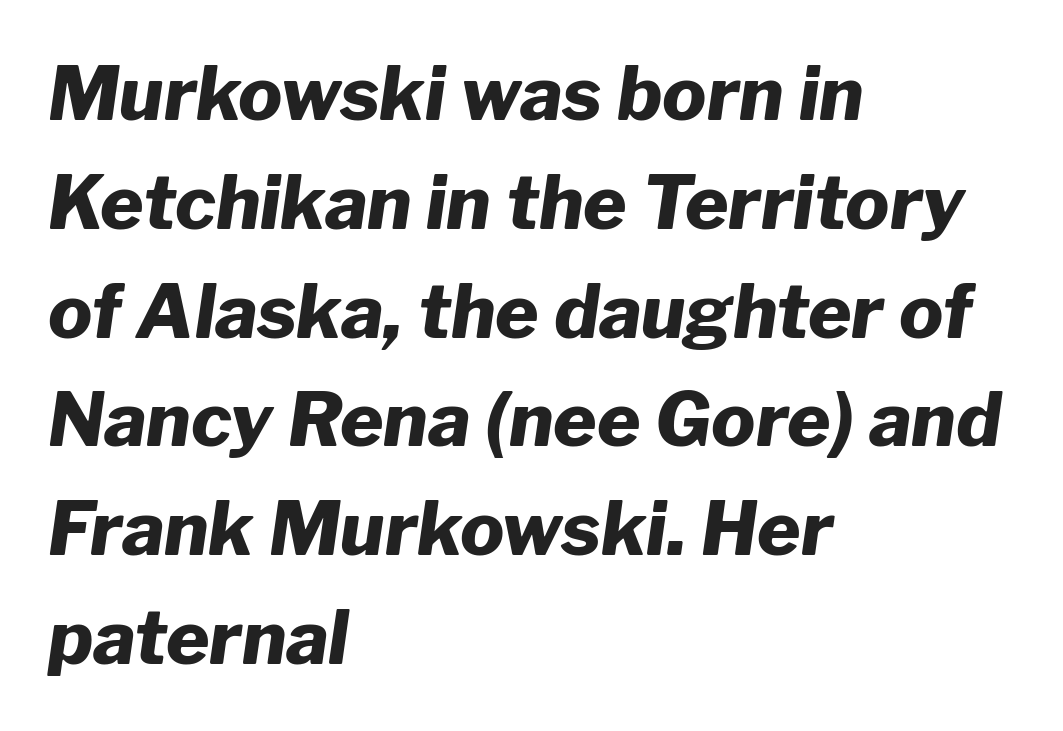
Q: Is the text bold? A: Yes.
Q: Is the text italic (slanted)? A: Yes, it leans right by about 8 degrees.
Q: Is the text underlined? A: No.
Q: How is the paragraph aligned? A: Left-aligned.
Q: Is the spacing between letters normal or unusually wide? A: Normal.
Q: Is the spacing between lines tight, normal or loose? A: Normal.
Q: Width (condensed, normal, or wide)? A: Normal.
Q: Stroke contrast? A: Low.
Q: x-height? A: Medium.
Q: Monospaced? A: No.
